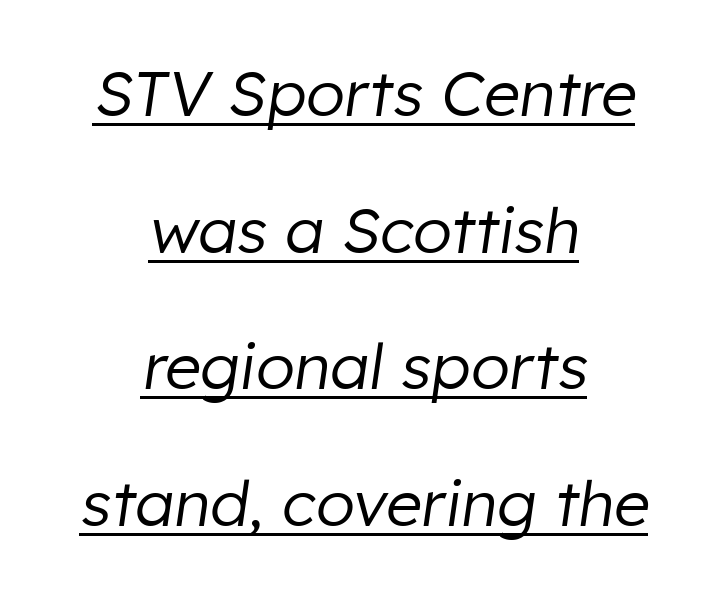
Q: Is the text bold? A: No.
Q: Is the text italic (slanted)? A: Yes, it leans right by about 8 degrees.
Q: Is the text underlined? A: Yes.
Q: How is the paragraph aligned? A: Centered.
Q: Is the spacing between letters normal or unusually wide? A: Normal.
Q: Is the spacing between lines tight, normal or loose? A: Loose.
Q: Width (condensed, normal, or wide)? A: Normal.
Q: Stroke contrast? A: Low.
Q: x-height? A: Medium.
Q: Monospaced? A: No.
